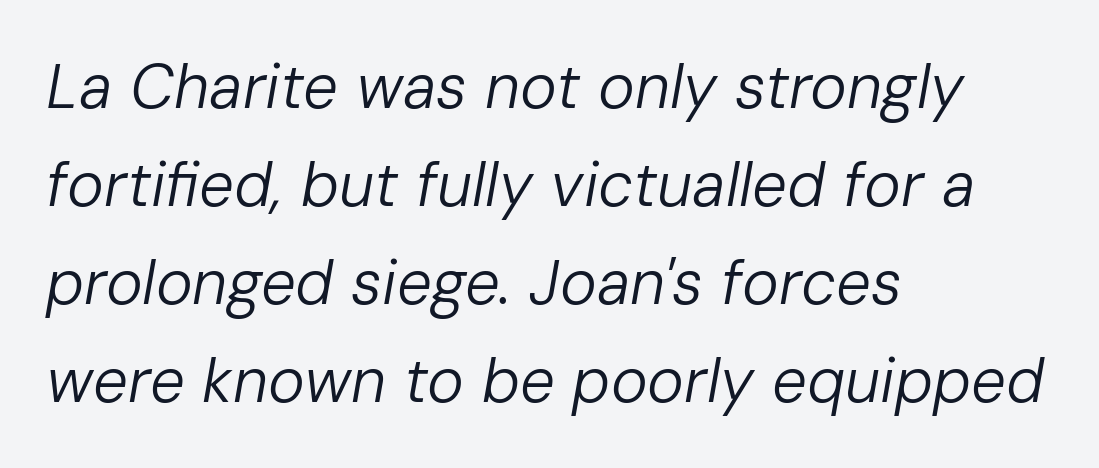
The image shows 62 px regular-weight type, italic (leaning right); set left-aligned, normal line spacing (1.58x), normal letter spacing, not underlined; low stroke contrast and a medium x-height.
